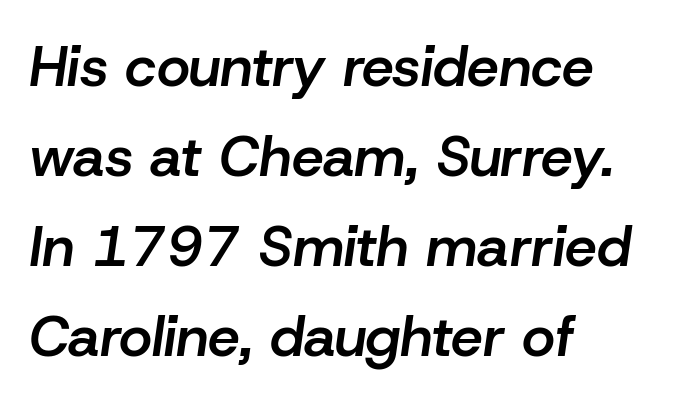
Any mark beneath the type? The region is blank. Look at the tracking — it's just the regular setting, nothing added. Left-aligned paragraph, ragged on the right. Compared with ordinary roman type, these characters are visibly tilted. Looks like regular typesetting: each glyph gets only the width it needs. These words are printed semibold, heavier than regular yet not bold.
